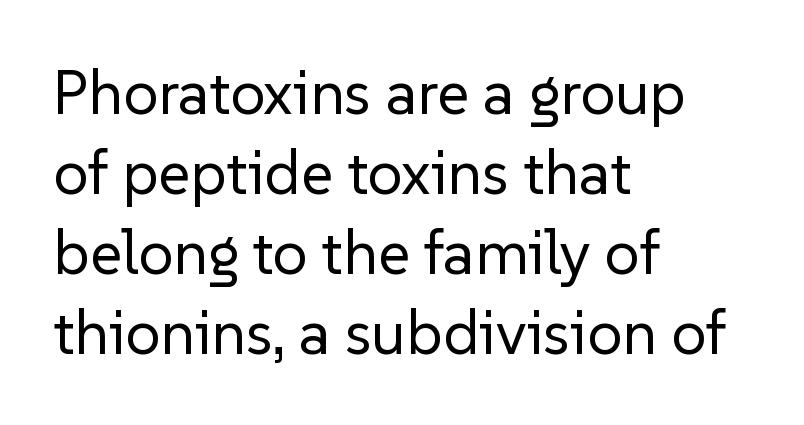
The image shows 62 px regular-weight sans-serif type, upright; set left-aligned, normal line spacing (1.29x), normal letter spacing, not underlined; low stroke contrast and a medium x-height.
